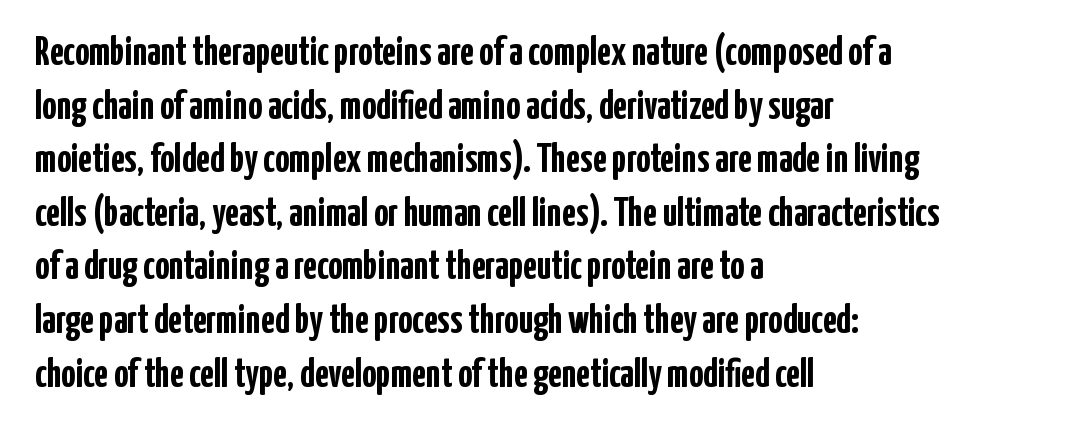
{"serif": "no", "italic": "no", "bold": "yes", "weight": "semibold", "width": "condensed", "stroke_contrast": "low", "x_height": "medium", "monospaced": "no", "underline": "no", "align": "left", "line_spacing": "normal", "line_spacing_ratio": 1.34, "letter_spacing": "normal", "letter_spacing_em": 0.0, "glyph_px": 40}
